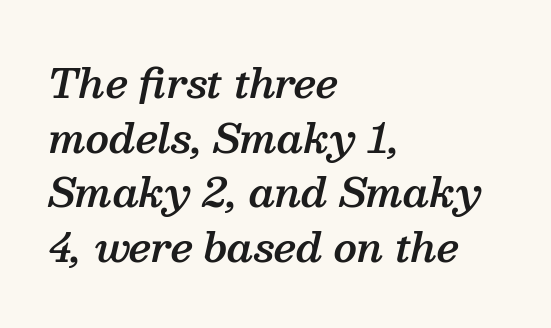
The image shows 39 px semibold serif type, italic (leaning right); set left-aligned, normal line spacing (1.4x), normal letter spacing, not underlined; medium stroke contrast and a medium x-height.
